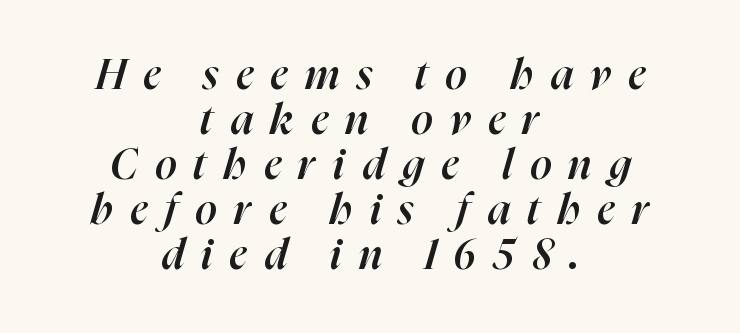
{"italic": "yes", "lean": "right", "slant_degrees": 16, "bold": "semi", "weight": "semibold", "width": "normal", "stroke_contrast": "high", "x_height": "medium", "monospaced": "no", "underline": "no", "align": "center", "line_spacing": "tight", "line_spacing_ratio": 1.07, "letter_spacing": "wide", "letter_spacing_em": 0.42, "glyph_px": 42}
